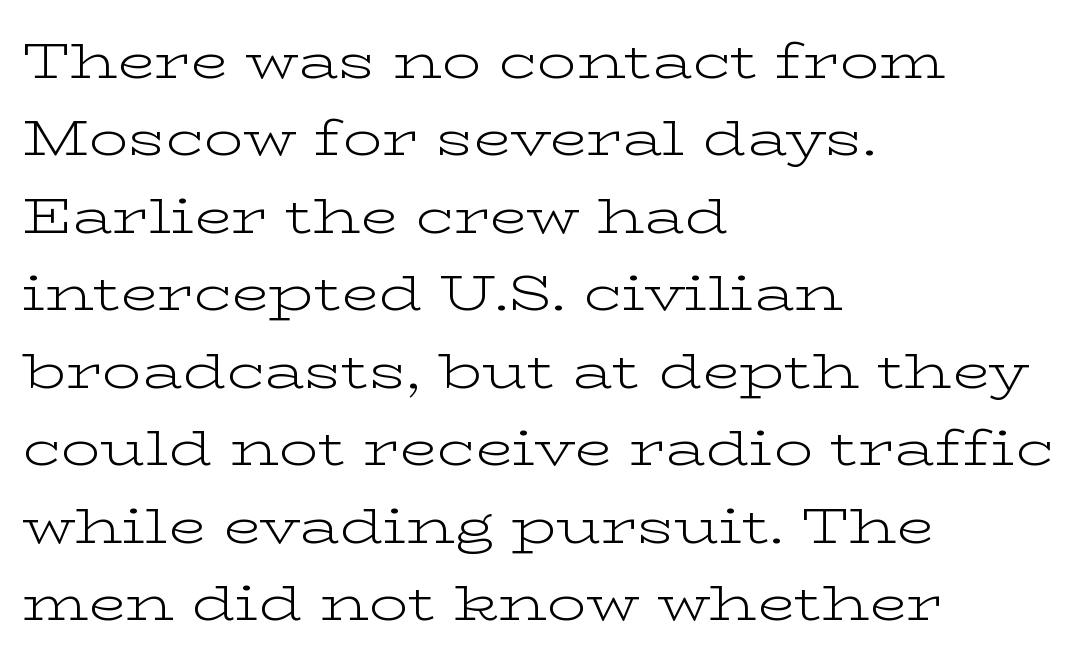
Q: Is the text bold? A: No.
Q: Is the text italic (slanted)? A: No, it is upright.
Q: Is the typeface a serif or a sans-serif typeface? A: Serif.
Q: Is the text underlined? A: No.
Q: How is the paragraph aligned? A: Left-aligned.
Q: Is the spacing between letters normal or unusually wide? A: Normal.
Q: Is the spacing between lines tight, normal or loose? A: Normal.
Q: Width (condensed, normal, or wide)? A: Wide.
Q: Stroke contrast? A: Low.
Q: x-height? A: Medium.
Q: Monospaced? A: No.
